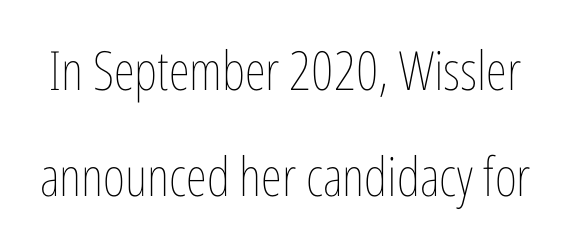
{"italic": "no", "bold": "no", "weight": "thin", "width": "condensed", "stroke_contrast": "low", "x_height": "medium", "monospaced": "no", "underline": "no", "line_spacing": "loose", "line_spacing_ratio": 1.97, "letter_spacing": "normal", "letter_spacing_em": 0.0, "glyph_px": 54}
